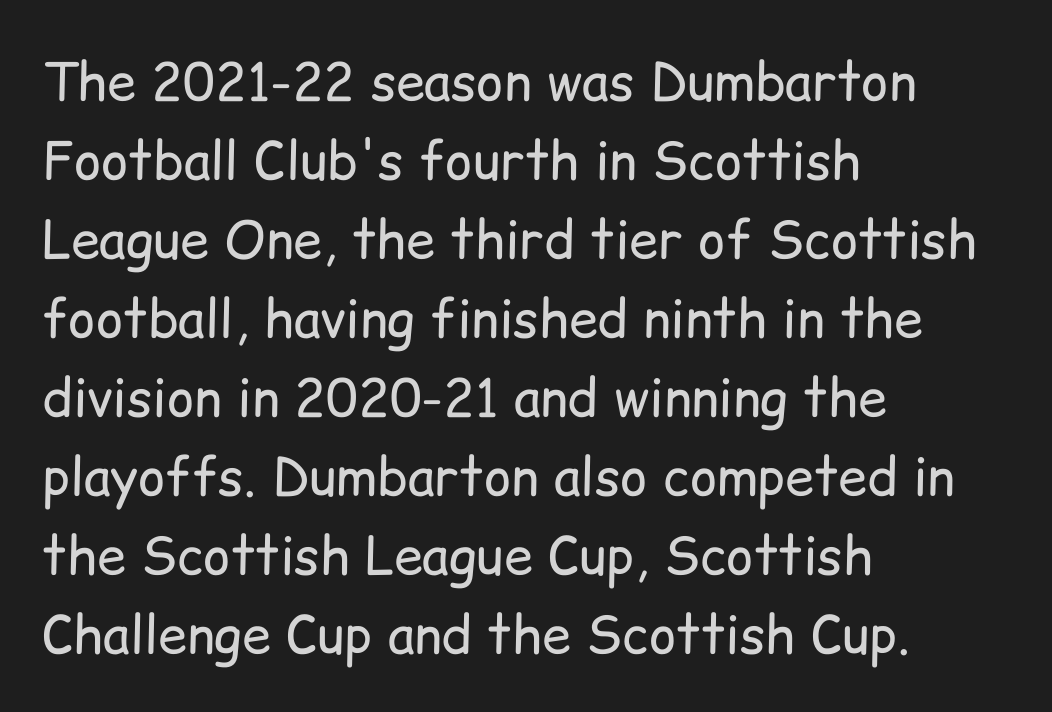
Q: Is the text bold? A: No.
Q: Is the text italic (slanted)? A: No, it is upright.
Q: Is the typeface a serif or a sans-serif typeface? A: Sans-serif.
Q: Is the text underlined? A: No.
Q: How is the paragraph aligned? A: Left-aligned.
Q: Is the spacing between letters normal or unusually wide? A: Normal.
Q: Is the spacing between lines tight, normal or loose? A: Normal.
Q: Width (condensed, normal, or wide)? A: Normal.
Q: Stroke contrast? A: Low.
Q: x-height? A: Medium.
Q: Monospaced? A: No.
